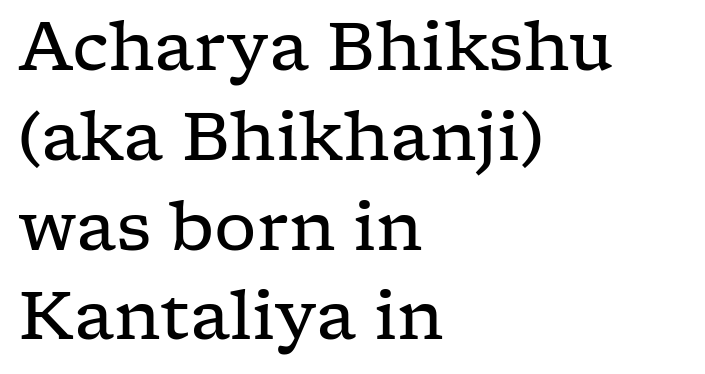
Rendered with straight, roman letterforms. This sample is left-justified, so line endings fall wherever the words run out. Is this a fixed-width face? No — the glyphs have proportional, varying widths. A normal amount of white space separates one row of letters from the next. You can tell from the footed stems that serif type was used.
